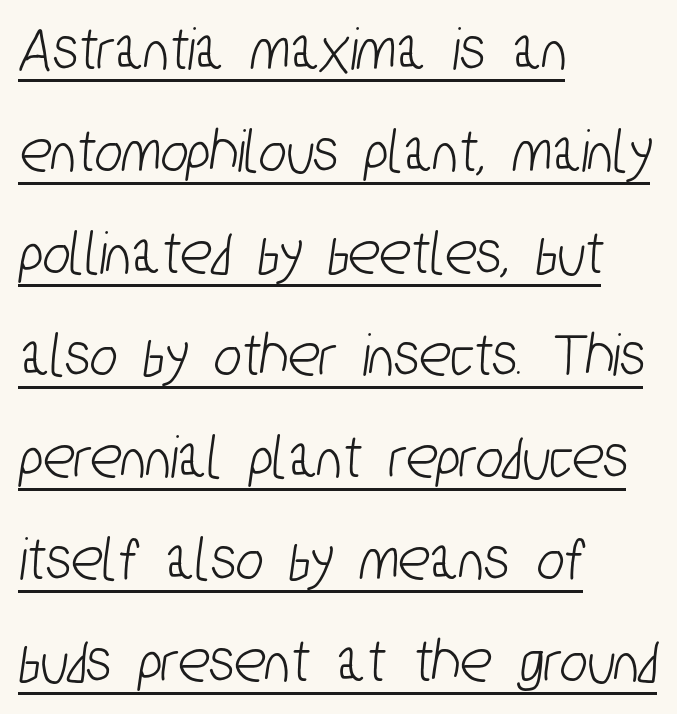
Q: Is the typeface a serif or a sans-serif typeface? A: Sans-serif.
Q: Is the text underlined? A: Yes.
Q: How is the paragraph aligned? A: Left-aligned.
Q: Is the spacing between letters normal or unusually wide? A: Normal.
Q: Is the spacing between lines tight, normal or loose? A: Normal.
Q: Width (condensed, normal, or wide)? A: Condensed.
Q: Stroke contrast? A: Low.
Q: x-height? A: Medium.
Q: Monospaced? A: No.
